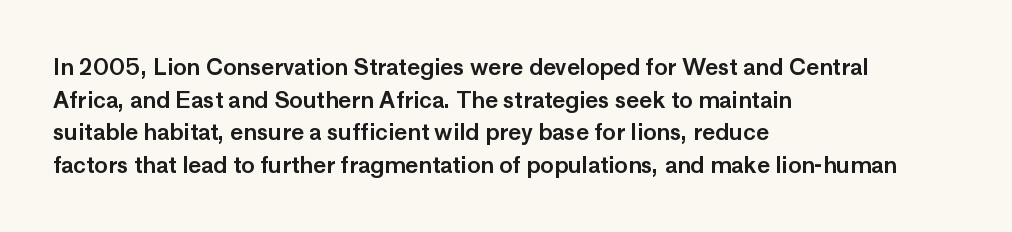
{"italic": "no", "underline": "no", "align": "left", "line_spacing": "normal", "line_spacing_ratio": 1.48, "letter_spacing": "normal", "letter_spacing_em": 0.0, "glyph_px": 22}
